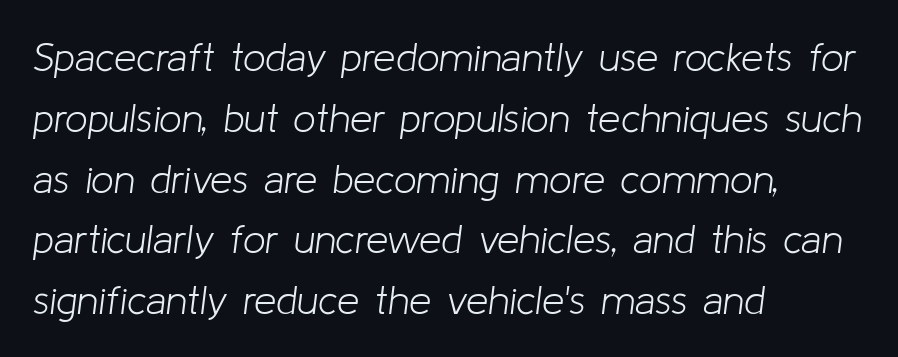
Q: Is the text bold? A: No.
Q: Is the text italic (slanted)? A: Yes, it leans right by about 8 degrees.
Q: Is the text underlined? A: No.
Q: How is the paragraph aligned? A: Left-aligned.
Q: Is the spacing between letters normal or unusually wide? A: Normal.
Q: Is the spacing between lines tight, normal or loose? A: Normal.
Q: Width (condensed, normal, or wide)? A: Normal.
Q: Stroke contrast? A: Low.
Q: x-height? A: Medium.
Q: Monospaced? A: No.
